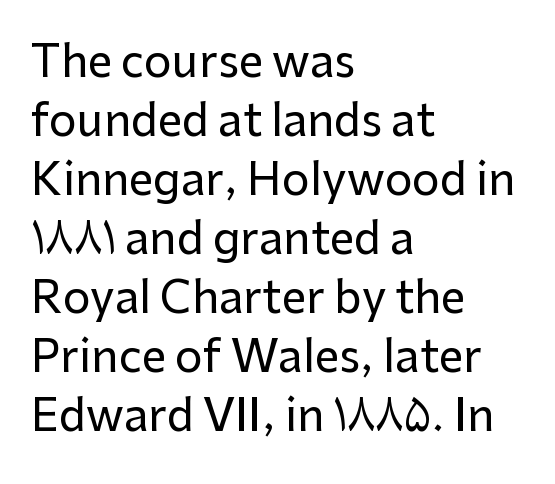
The image shows 44 px sans-serif type, upright; set left-aligned, normal line spacing (1.34x), normal letter spacing, not underlined; low stroke contrast and a medium x-height.
